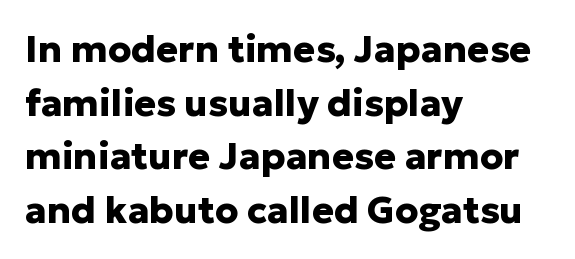
Casual observation: everything's shoved over to the left. Short note: letters normally spaced. Notice how the stems are strictly vertical — no italics here. A typesetter would call this leading conventional body-copy spacing. The rendering uses natural spacing where letterforms have individual widths.
